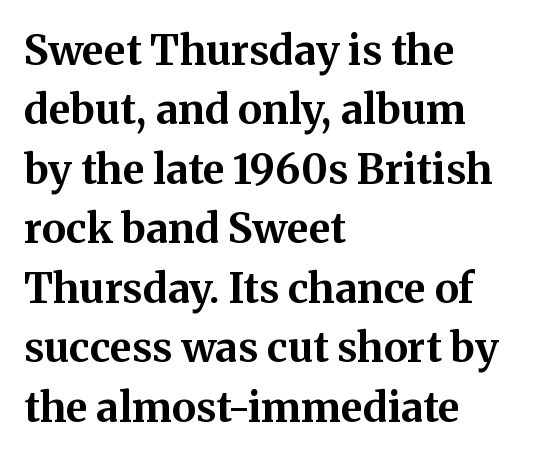
{"serif": "yes", "italic": "no", "bold": "yes", "weight": "bold", "width": "normal", "stroke_contrast": "medium", "x_height": "medium", "monospaced": "no", "underline": "no", "align": "left", "line_spacing": "normal", "line_spacing_ratio": 1.45, "letter_spacing": "normal", "letter_spacing_em": 0.0, "glyph_px": 41}
